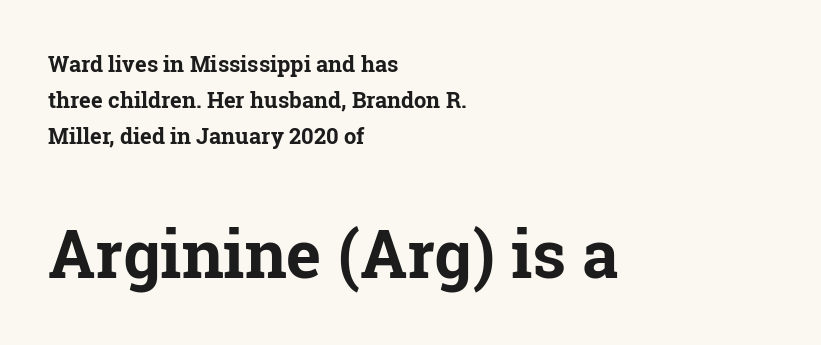
Q: Is the text bold? A: Yes.
Q: Is the text italic (slanted)? A: No, it is upright.
Q: Is the typeface a serif or a sans-serif typeface? A: Serif.
Q: Is the text underlined? A: No.
Q: How is the paragraph aligned? A: Left-aligned.
Q: Is the spacing between letters normal or unusually wide? A: Normal.
Q: Is the spacing between lines tight, normal or loose? A: Normal.
Q: Which block of text is set in a larger size, the first (top) or the second (bottom)? A: The second (bottom) one.
Q: Width (condensed, normal, or wide)? A: Normal.
Q: Stroke contrast? A: Low.
Q: x-height? A: Medium.
Q: Monospaced? A: No.
